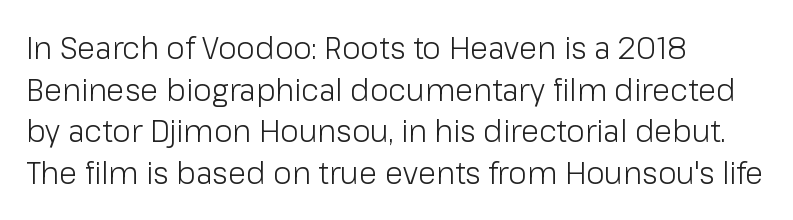
Q: Is the text bold? A: No.
Q: Is the text italic (slanted)? A: No, it is upright.
Q: Is the typeface a serif or a sans-serif typeface? A: Sans-serif.
Q: Is the text underlined? A: No.
Q: How is the paragraph aligned? A: Left-aligned.
Q: Is the spacing between letters normal or unusually wide? A: Normal.
Q: Is the spacing between lines tight, normal or loose? A: Normal.
Q: Width (condensed, normal, or wide)? A: Normal.
Q: Stroke contrast? A: Low.
Q: x-height? A: Medium.
Q: Monospaced? A: No.
